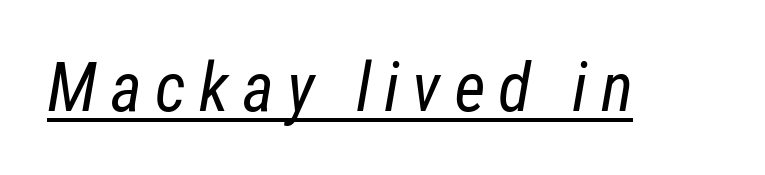
{"italic": "yes", "lean": "right", "slant_degrees": 12, "bold": "no", "weight": "regular", "width": "condensed", "stroke_contrast": "low", "x_height": "medium", "monospaced": "no", "underline": "yes", "glyph_px": 68}
